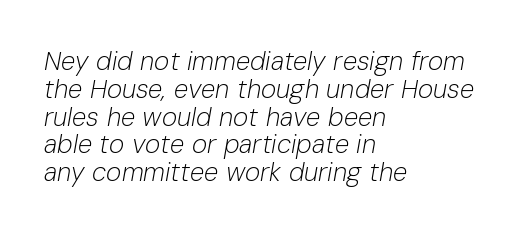
Q: Is the text bold? A: No.
Q: Is the text italic (slanted)? A: Yes, it leans right by about 10 degrees.
Q: Is the text underlined? A: No.
Q: How is the paragraph aligned? A: Left-aligned.
Q: Is the spacing between letters normal or unusually wide? A: Normal.
Q: Is the spacing between lines tight, normal or loose? A: Tight.
